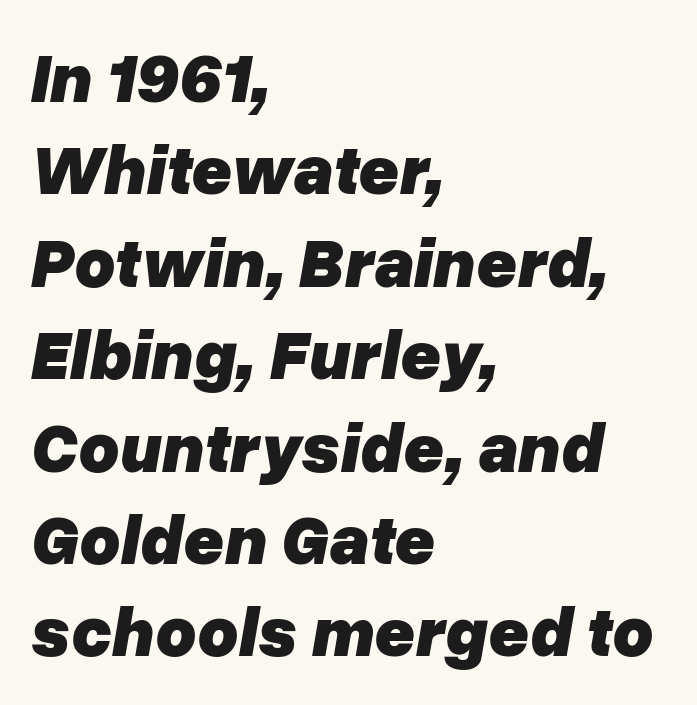
Q: Is the text bold? A: Yes.
Q: Is the text italic (slanted)? A: Yes, it leans right by about 10 degrees.
Q: Is the text underlined? A: No.
Q: How is the paragraph aligned? A: Left-aligned.
Q: Is the spacing between letters normal or unusually wide? A: Normal.
Q: Is the spacing between lines tight, normal or loose? A: Normal.
Q: Width (condensed, normal, or wide)? A: Normal.
Q: Stroke contrast? A: Low.
Q: x-height? A: Medium.
Q: Monospaced? A: No.
